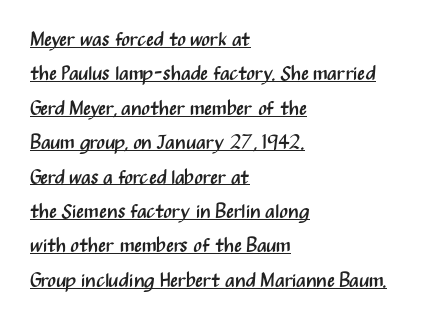
The image shows 20 px text type, upright; set left-aligned, line spacing 1.72x, normal letter spacing, underlined.
